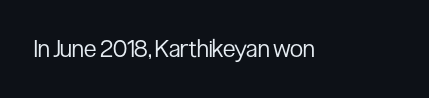
The image shows 24 px text type, upright; set normal letter spacing, not underlined.
